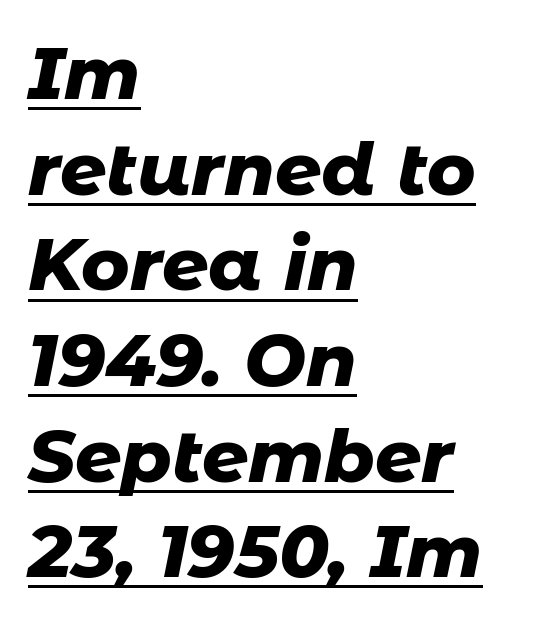
The image shows 73 px heavy type, italic (leaning right); set left-aligned, normal line spacing (1.31x), normal letter spacing, underlined; low stroke contrast and a medium x-height.
